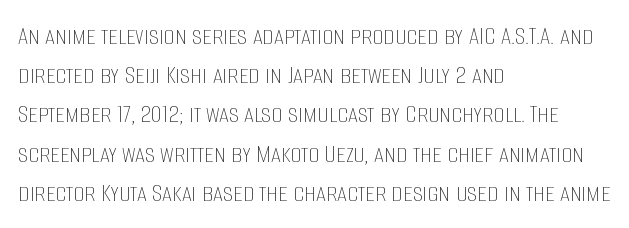
Compared with a centered layout, this one pins lines to the left instead. Regular leading. Do the characters align in a grid? No, the font is proportional. The passage shown has conventional tracking throughout.
